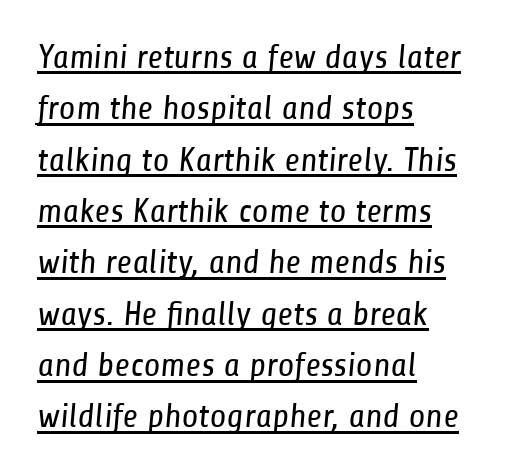
Caption: face not bold, strokes unweighted. Regarding serifs, this sample does without them. Is the block centered? No — it sits flush against the left margin. This rendering features underlined lettering. Is this a fixed-width face? No — the glyphs have proportional, varying widths.
